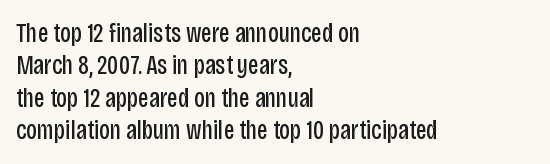
{"italic": "no", "bold": "no", "underline": "no", "align": "left", "line_spacing_ratio": 1.2, "letter_spacing": "normal", "letter_spacing_em": 0.0, "glyph_px": 27}
